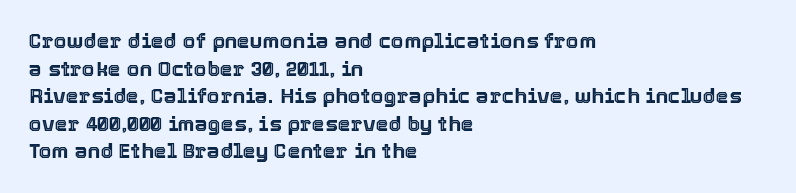
The image shows 21 px text type, upright; set left-aligned, normal line spacing (1.31x), normal letter spacing, not underlined.
